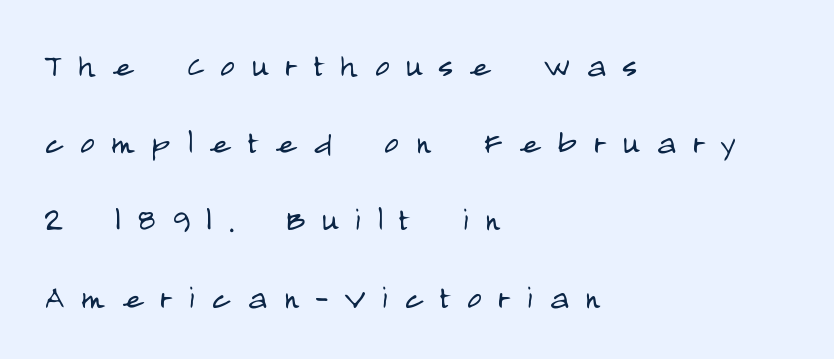
The image shows 40 px light, condensed sans-serif type, upright; set left-aligned, loose line spacing (1.93x), unusually wide letter spacing (+0.41 em), not underlined; low stroke contrast and a large x-height.
